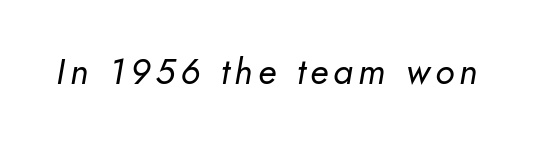
Q: Is the text bold? A: No.
Q: Is the text italic (slanted)? A: Yes, it leans right by about 5 degrees.
Q: Is the text underlined? A: No.
Q: Width (condensed, normal, or wide)? A: Normal.
Q: Stroke contrast? A: Low.
Q: x-height? A: Small.
Q: Monospaced? A: No.
